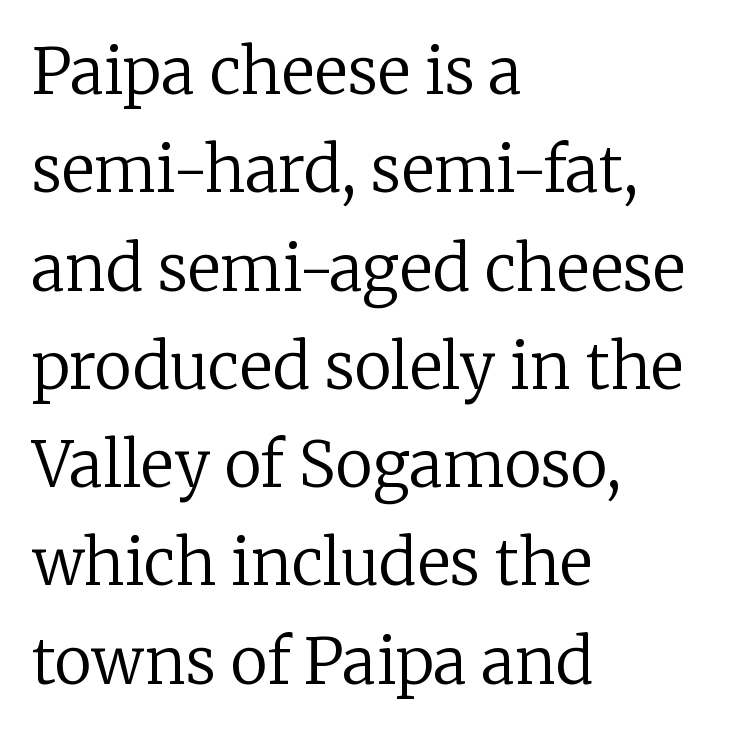
Q: Is the text bold? A: No.
Q: Is the text italic (slanted)? A: No, it is upright.
Q: Is the typeface a serif or a sans-serif typeface? A: Serif.
Q: Is the text underlined? A: No.
Q: How is the paragraph aligned? A: Left-aligned.
Q: Is the spacing between letters normal or unusually wide? A: Normal.
Q: Is the spacing between lines tight, normal or loose? A: Normal.
Q: Width (condensed, normal, or wide)? A: Normal.
Q: Stroke contrast? A: Low.
Q: x-height? A: Medium.
Q: Monospaced? A: No.
